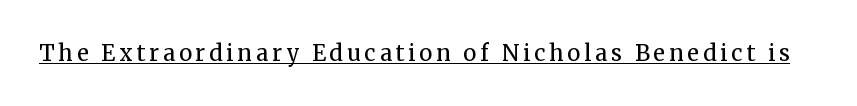
The image shows 22 px text type, upright; set underlined.
